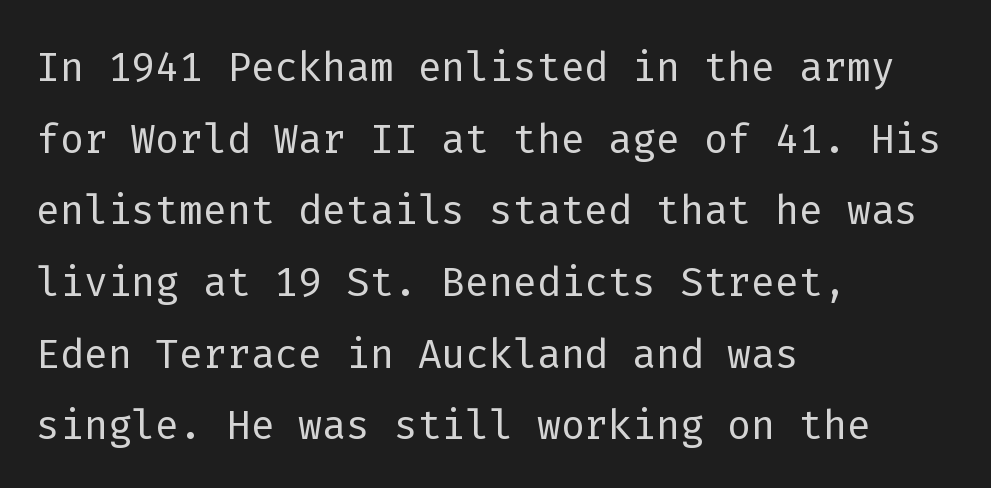
{"serif": "no", "italic": "no", "bold": "no", "weight": "light", "width": "normal", "stroke_contrast": "low", "x_height": "medium", "monospaced": "yes", "underline": "no", "align": "left", "line_spacing": "normal", "line_spacing_ratio": 1.28, "letter_spacing": "normal", "letter_spacing_em": 0.0, "glyph_px": 56}
